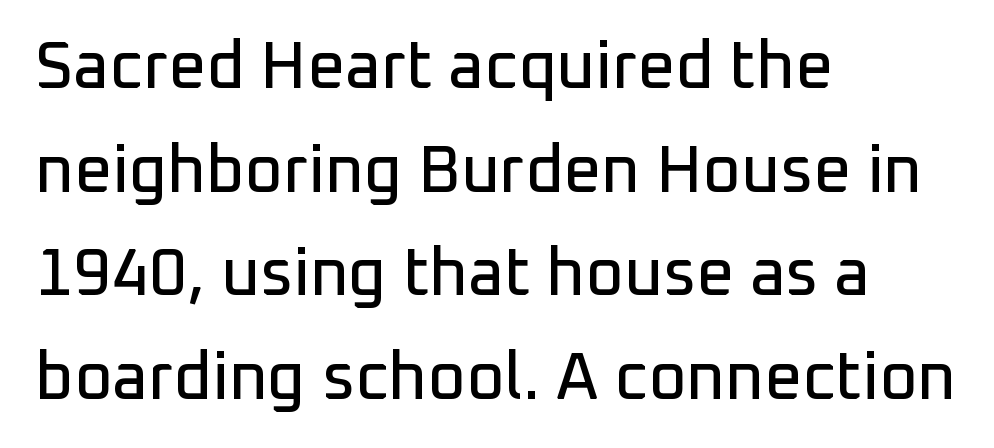
The font's upright variant was chosen for this text. Varying glyph widths throughout — classic text-font behaviour. All the whitespace from short lines collects on the right. Underlining? Definitely not there. The letterforms sit shoulder to shoulder at normal distance. Regular leading.
